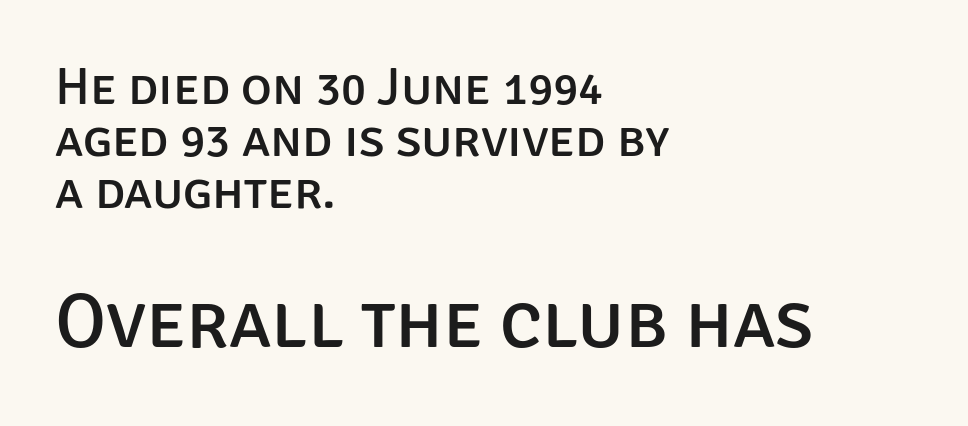
Q: Is the text italic (slanted)? A: No, it is upright.
Q: Is the typeface a serif or a sans-serif typeface? A: Sans-serif.
Q: Is the text underlined? A: No.
Q: How is the paragraph aligned? A: Left-aligned.
Q: Is the spacing between letters normal or unusually wide? A: Normal.
Q: Is the spacing between lines tight, normal or loose? A: Tight.
Q: Which block of text is set in a larger size, the first (top) or the second (bottom)? A: The second (bottom) one.
Q: Width (condensed, normal, or wide)? A: Normal.
Q: Stroke contrast? A: Low.
Q: x-height? A: Large.
Q: Monospaced? A: No.
